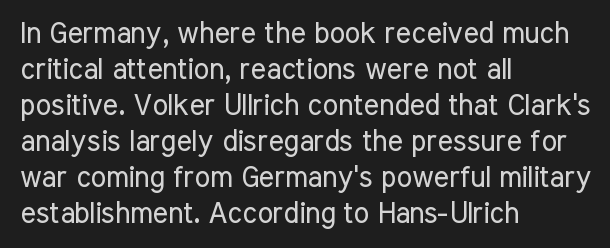
Q: Is the text bold? A: No.
Q: Is the text italic (slanted)? A: No, it is upright.
Q: Is the typeface a serif or a sans-serif typeface? A: Sans-serif.
Q: Is the text underlined? A: No.
Q: How is the paragraph aligned? A: Left-aligned.
Q: Is the spacing between letters normal or unusually wide? A: Normal.
Q: Width (condensed, normal, or wide)? A: Condensed.
Q: Stroke contrast? A: Low.
Q: x-height? A: Medium.
Q: Monospaced? A: No.
